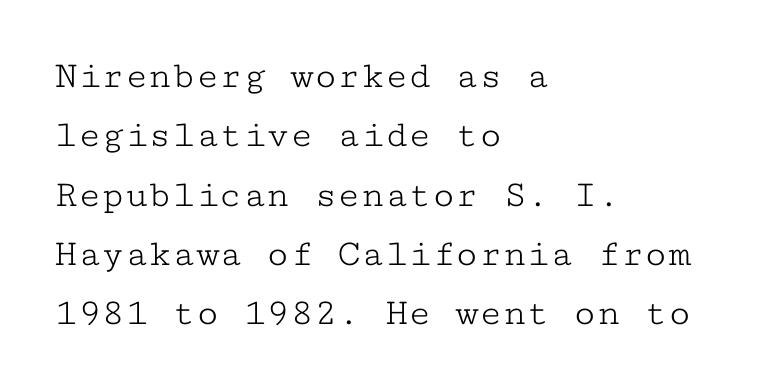
The image shows 39 px light, wide serif type, upright, monospaced; set left-aligned, normal line spacing (1.52x), normal letter spacing, not underlined; low stroke contrast and a medium x-height.
